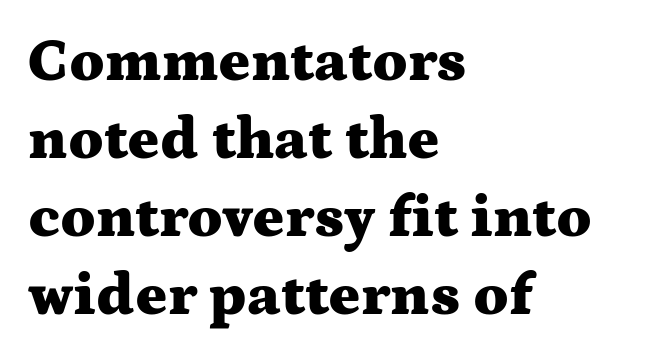
The image shows 60 px heavy, wide serif type, upright; set left-aligned, normal line spacing (1.3x), normal letter spacing, not underlined; medium stroke contrast and a medium x-height.
